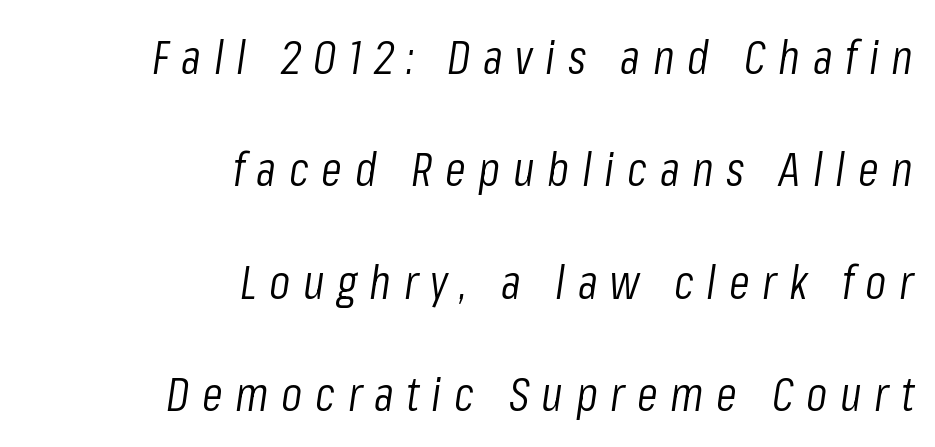
Q: Is the text bold? A: No.
Q: Is the text italic (slanted)? A: Yes, it leans right by about 8 degrees.
Q: Is the text underlined? A: No.
Q: How is the paragraph aligned? A: Right-aligned.
Q: Is the spacing between letters normal or unusually wide? A: Unusually wide.
Q: Is the spacing between lines tight, normal or loose? A: Loose.
Q: Width (condensed, normal, or wide)? A: Condensed.
Q: Stroke contrast? A: Low.
Q: x-height? A: Medium.
Q: Monospaced? A: No.
